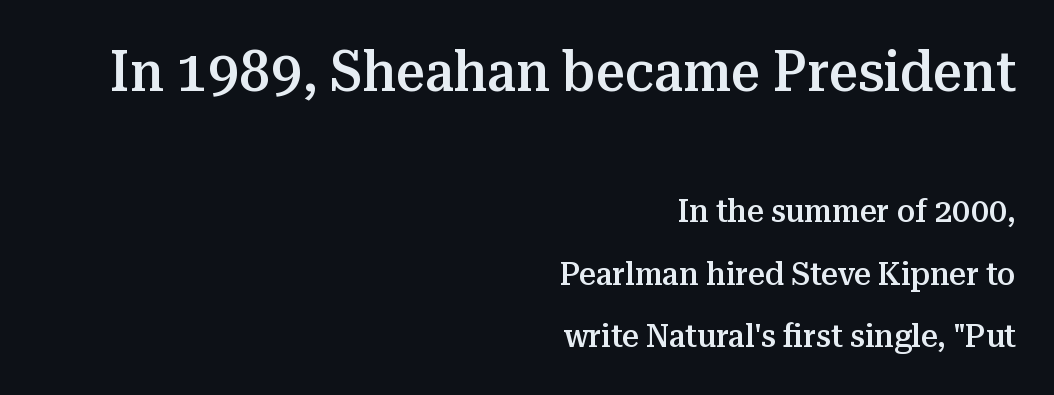
{"serif": "yes", "italic": "no", "bold": "semi", "weight": "semibold", "width": "normal", "stroke_contrast": "medium", "x_height": "medium", "monospaced": "no", "underline": "no", "align": "right", "line_spacing_ratio": 1.89, "letter_spacing": "normal", "letter_spacing_em": 0.0, "larger_block": "first", "size_ratio": 1.73, "glyph_px": 57}
